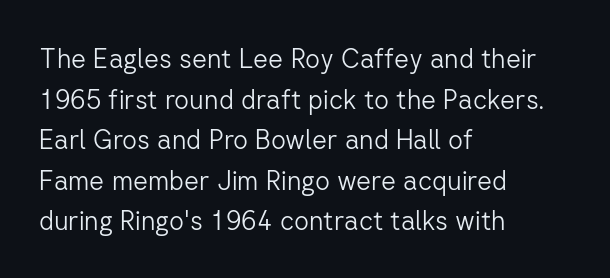
The zone under the glyphs is completely vacant. Letters have the restrained weight of plain body copy at most. Line beginnings align vertically; line endings do not. The gaps between neighbouring characters are ordinary and unremarkable.
